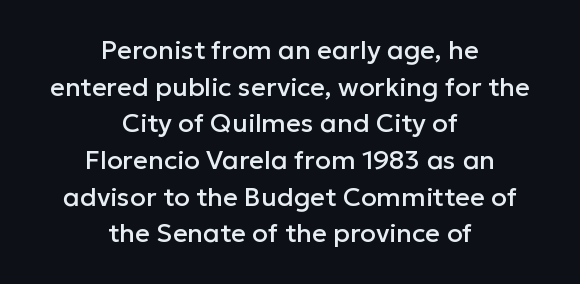
{"italic": "no", "underline": "no", "align": "center", "line_spacing": "normal", "line_spacing_ratio": 1.41, "letter_spacing": "normal", "letter_spacing_em": 0.0, "glyph_px": 26}
